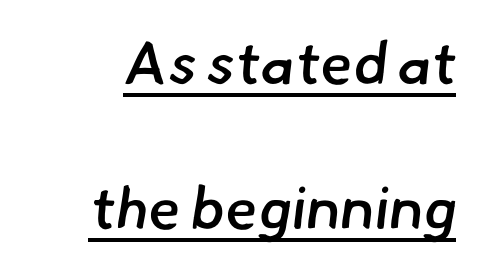
The image shows 59 px semibold sans-serif type; set loose line spacing (2.46x), normal letter spacing, underlined; low stroke contrast and a small x-height.
